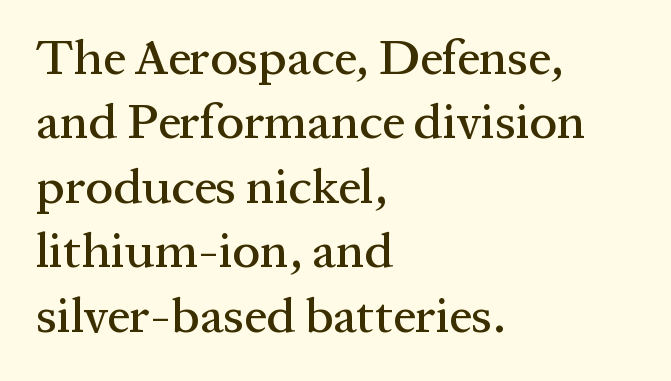
Anything drawn beneath the words? Only blank space. The specimen reads as upright at a glance. Whoever set this chose a conventional vertical rhythm. The rendering keeps characters at their native spacing.
